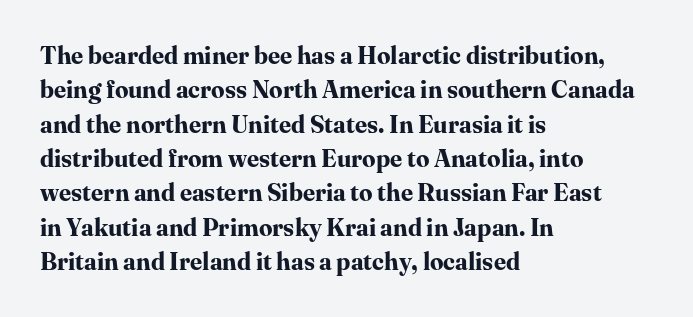
The image shows 24 px bold type, upright; set left-aligned, normal line spacing (1.43x), normal letter spacing, not underlined.
